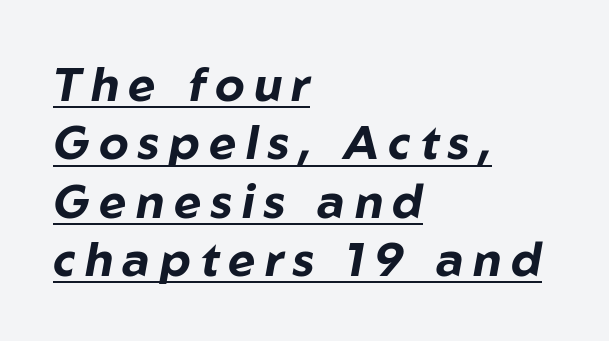
Character widths vary here, with narrow letters taking less room than wide ones. This sample uses expanded letter spacing, leaving extra air between glyphs. The glyphs look as if they've been sheared to an angle. You'd pick this weight for a headline — it's a proper bold.
